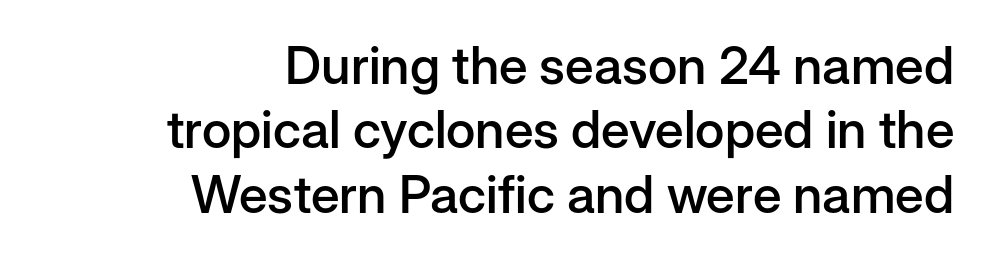
{"serif": "no", "italic": "no", "bold": "semi", "weight": "semibold", "width": "normal", "stroke_contrast": "low", "x_height": "medium", "monospaced": "no", "underline": "no", "align": "right", "line_spacing_ratio": 1.24, "letter_spacing": "normal", "letter_spacing_em": 0.0, "glyph_px": 52}
